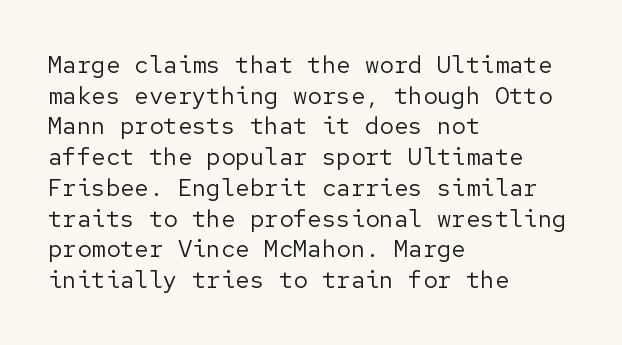
The image shows 24 px text type, upright; set left-aligned, normal line spacing (1.28x), normal letter spacing, not underlined.
